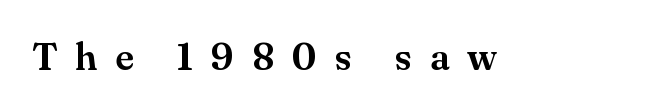
The letters advance in unequal steps, a hallmark of proportional type. In terms of letterspacing, this is a distinctly airy, spread setting. Observe the serifs anchoring each vertical stroke in this sample. The specimen omits any rule beneath the text block's lines. Rendered with straight, roman letterforms.
